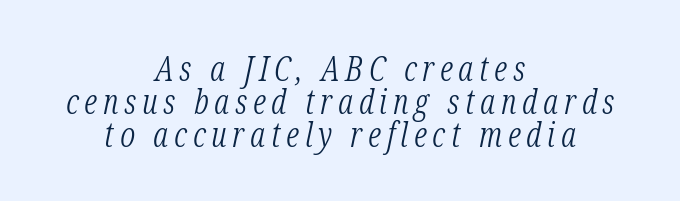
The words here are not underlined. Caption: face not bold, strokes unweighted. Observe the serifs anchoring each vertical stroke in this sample. The passage shown is typed in a proportional face where columns would drift.
